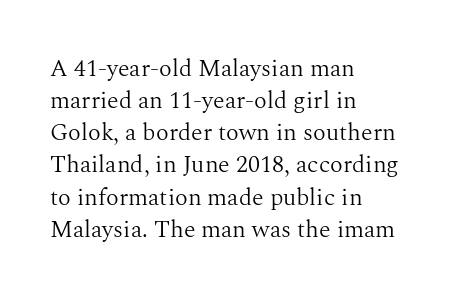
The strip under each line holds only bare page. You could call the tracking neutral — neither tight nor loose. Where is the straight margin? On the left. Upright lettering throughout. The weight tops out at a normal text grade.
